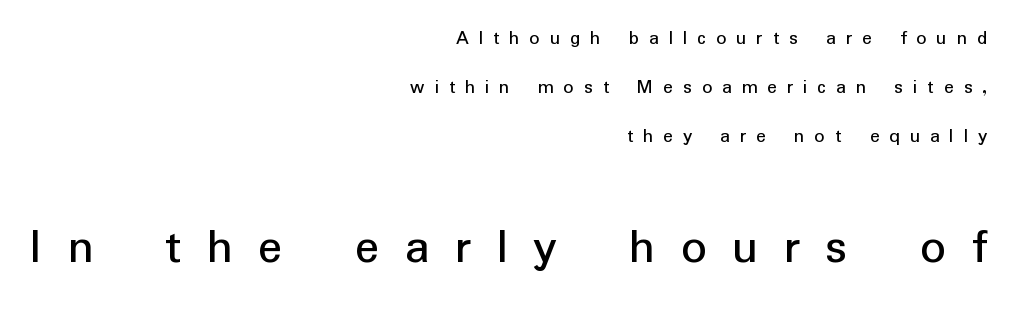
{"serif": "no", "italic": "no", "bold": "no", "weight": "regular", "width": "normal", "stroke_contrast": "low", "x_height": "medium", "monospaced": "no", "underline": "no", "align": "right", "line_spacing": "loose", "line_spacing_ratio": 2.44, "letter_spacing": "wide", "letter_spacing_em": 0.5, "larger_block": "second", "size_ratio": 2.55, "glyph_px": 51}
